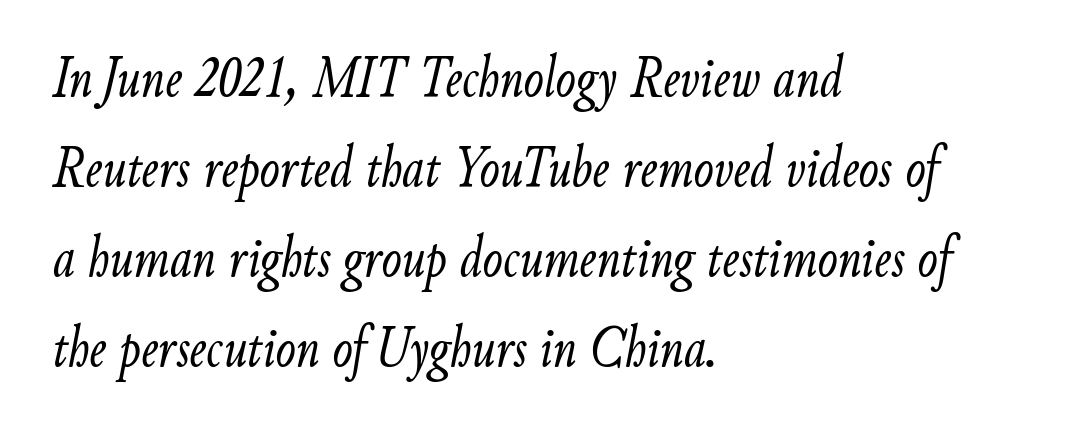
{"italic": "yes", "lean": "right", "slant_degrees": 9, "bold": "no", "weight": "light", "width": "condensed", "stroke_contrast": "low", "x_height": "small", "monospaced": "no", "underline": "no", "align": "left", "line_spacing": "normal", "line_spacing_ratio": 1.5, "letter_spacing": "normal", "letter_spacing_em": 0.0, "glyph_px": 60}
